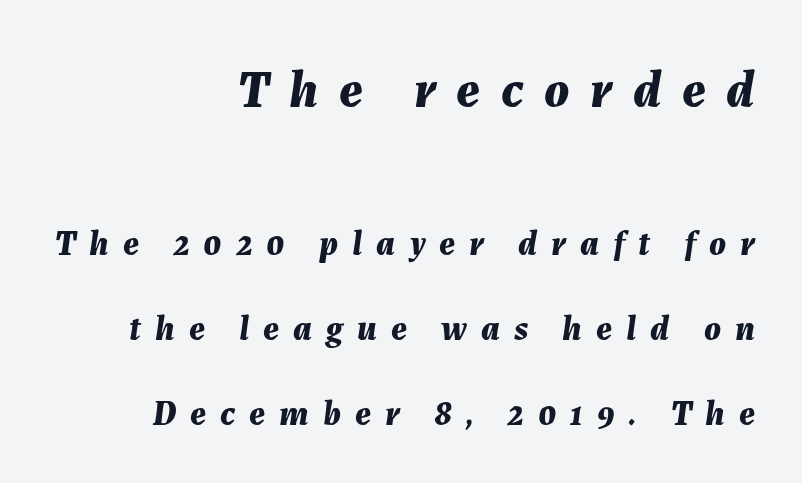
Q: Is the text bold? A: Yes.
Q: Is the text italic (slanted)? A: Yes, it leans right by about 7 degrees.
Q: Is the text underlined? A: No.
Q: How is the paragraph aligned? A: Right-aligned.
Q: Is the spacing between letters normal or unusually wide? A: Unusually wide.
Q: Is the spacing between lines tight, normal or loose? A: Loose.
Q: Which block of text is set in a larger size, the first (top) or the second (bottom)? A: The first (top) one.
Q: Width (condensed, normal, or wide)? A: Normal.
Q: Stroke contrast? A: Medium.
Q: x-height? A: Medium.
Q: Monospaced? A: No.
